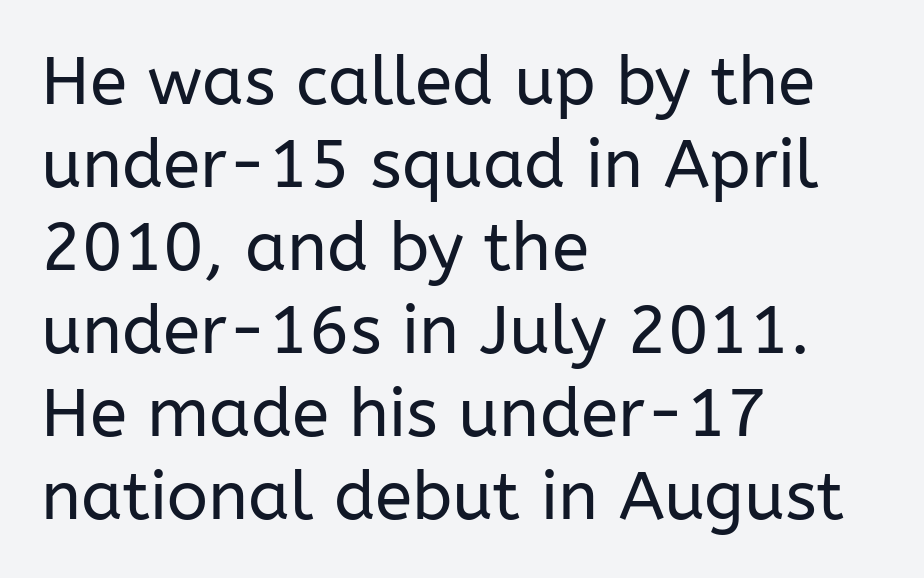
The image shows 68 px regular-weight sans-serif type, upright; set left-aligned, line spacing 1.22x, normal letter spacing, not underlined; low stroke contrast and a medium x-height.
